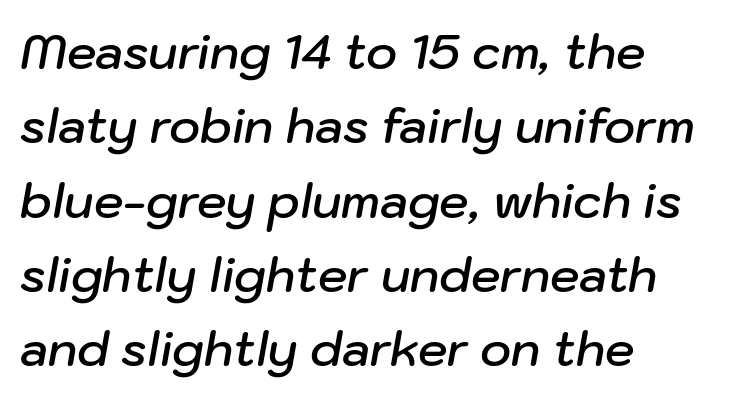
Q: Is the text bold? A: Semi-bold.
Q: Is the text italic (slanted)? A: Yes, it leans right by about 10 degrees.
Q: Is the text underlined? A: No.
Q: How is the paragraph aligned? A: Left-aligned.
Q: Is the spacing between letters normal or unusually wide? A: Normal.
Q: Is the spacing between lines tight, normal or loose? A: Normal.
Q: Width (condensed, normal, or wide)? A: Normal.
Q: Stroke contrast? A: Low.
Q: x-height? A: Medium.
Q: Monospaced? A: No.
